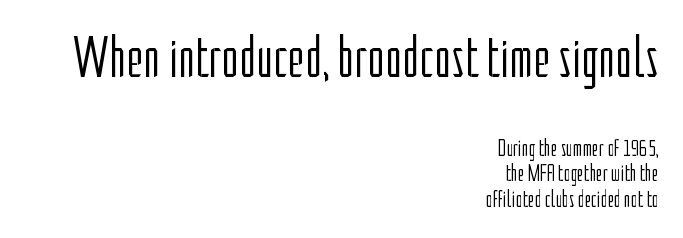
The image shows 58 px light, condensed sans-serif type, upright; set right-aligned, tight line spacing (1.11x), normal letter spacing, not underlined; the first (top) block is 2.52x larger; low stroke contrast and a medium x-height.
